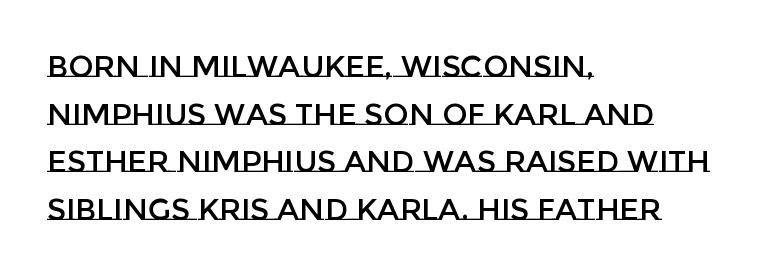
The font's upright variant was chosen for this text. One-word summary of the alignment: left. Varying glyph widths throughout — classic text-font behaviour. The block of text has a typical density, with ordinary space between rows. Descenders hang freely into open space. Short note: letters normally spaced.
